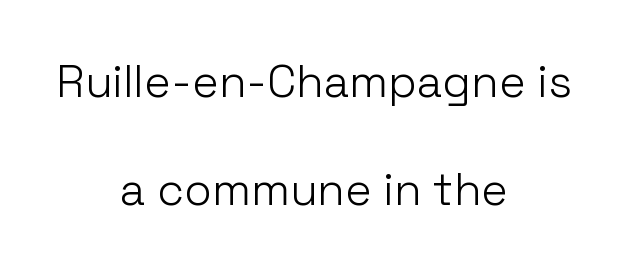
Q: Is the text bold? A: No.
Q: Is the text italic (slanted)? A: No, it is upright.
Q: Is the typeface a serif or a sans-serif typeface? A: Sans-serif.
Q: Is the text underlined? A: No.
Q: How is the paragraph aligned? A: Centered.
Q: Is the spacing between letters normal or unusually wide? A: Normal.
Q: Is the spacing between lines tight, normal or loose? A: Loose.
Q: Width (condensed, normal, or wide)? A: Normal.
Q: Stroke contrast? A: Low.
Q: x-height? A: Medium.
Q: Monospaced? A: No.
